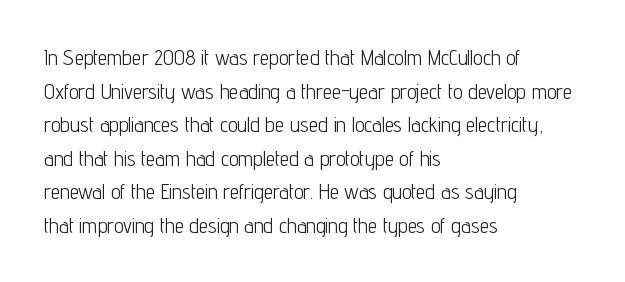
The image shows 21 px text type, upright; set left-aligned, normal line spacing (1.6x), normal letter spacing, not underlined.
